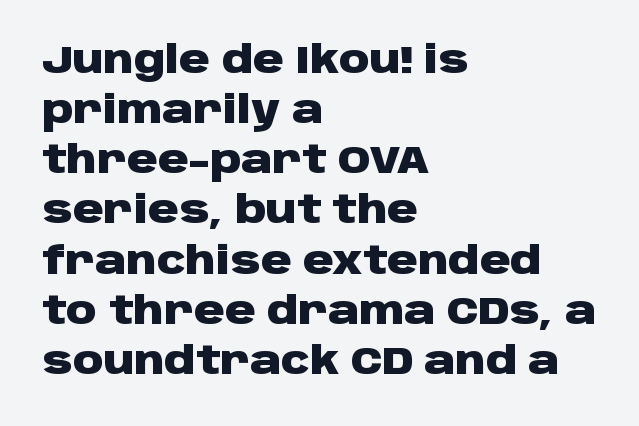
Q: Is the text bold? A: Yes.
Q: Is the text italic (slanted)? A: No, it is upright.
Q: Is the typeface a serif or a sans-serif typeface? A: Sans-serif.
Q: Is the text underlined? A: No.
Q: How is the paragraph aligned? A: Left-aligned.
Q: Is the spacing between letters normal or unusually wide? A: Normal.
Q: Is the spacing between lines tight, normal or loose? A: Normal.
Q: Width (condensed, normal, or wide)? A: Wide.
Q: Stroke contrast? A: Low.
Q: x-height? A: Large.
Q: Monospaced? A: No.
